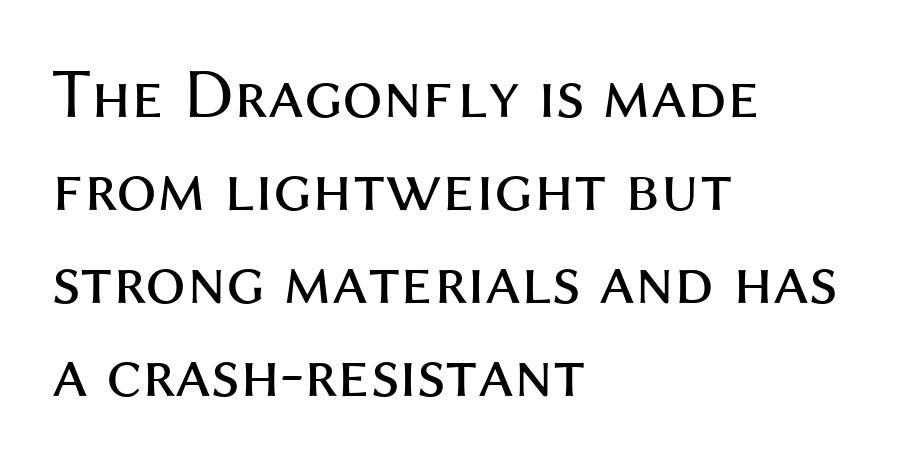
The image shows 72 px regular-weight sans-serif type, upright; set left-aligned, normal line spacing (1.29x), normal letter spacing, not underlined; medium stroke contrast and a medium x-height.
